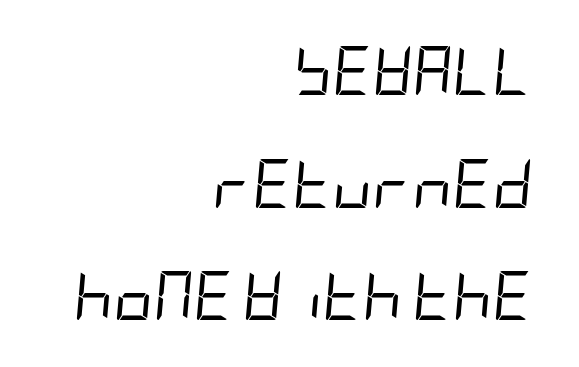
{"italic": "yes", "lean": "right", "slant_degrees": 5, "bold": "no", "weight": "regular", "width": "condensed", "stroke_contrast": "low", "x_height": "large", "underline": "no", "align": "right", "line_spacing": "loose", "line_spacing_ratio": 2.3, "letter_spacing": "normal", "letter_spacing_em": 0.0, "glyph_px": 49}
